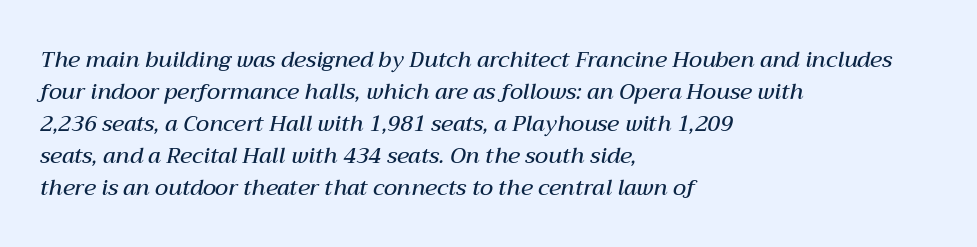
{"italic": "yes", "lean": "right", "slant_degrees": 12, "bold": "semi", "underline": "no", "align": "left", "line_spacing": "normal", "line_spacing_ratio": 1.45, "letter_spacing": "normal", "letter_spacing_em": 0.0, "glyph_px": 22}
